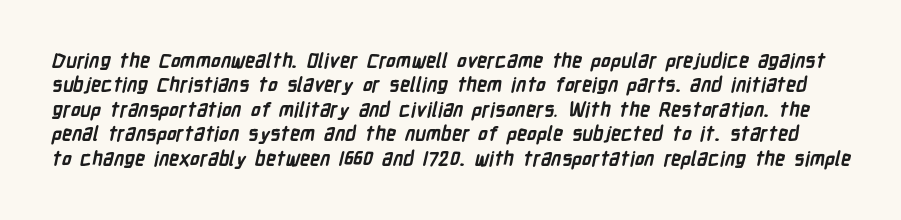
Nobody drew a line under any word here. What weight is shown? A full bold with thick strokes. Here the glyphs are tracked normally, forming tight word shapes.
